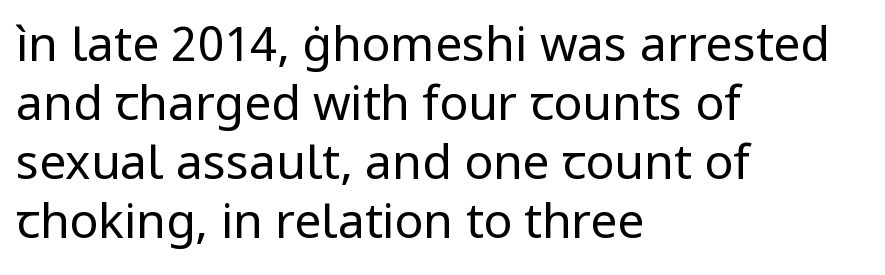
{"serif": "no", "italic": "no", "bold": "no", "weight": "regular", "width": "normal", "stroke_contrast": "low", "x_height": "medium", "monospaced": "no", "underline": "no", "align": "left", "line_spacing_ratio": 1.23, "letter_spacing": "normal", "letter_spacing_em": 0.0, "glyph_px": 48}
